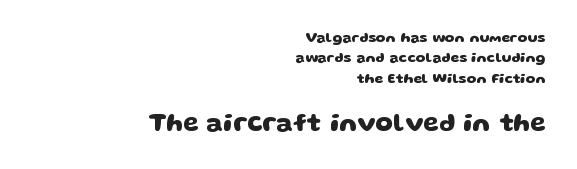
The image shows 25 px bold type; set right-aligned, normal line spacing (1.46x), normal letter spacing, not underlined; the second (bottom) block is 1.79x larger.
